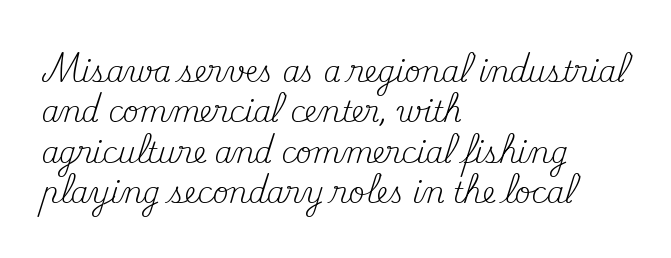
Leading: standard. This rendering uses left alignment, leaving the right contour irregular. The space beneath each line is pristine and unruled. Vertical stems look standard width or narrower in stroke. No extra tracking has been applied to these lines.
